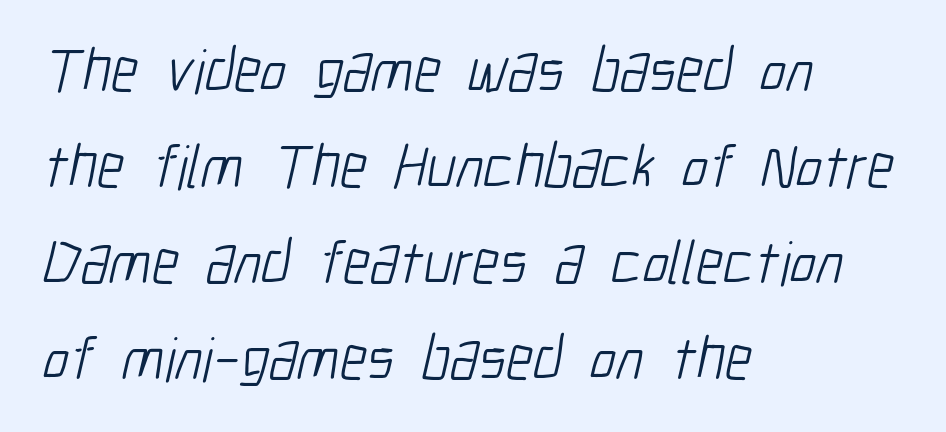
The image shows 62 px light, condensed sans-serif type; set left-aligned, normal line spacing (1.55x), normal letter spacing, not underlined; low stroke contrast and a medium x-height.
